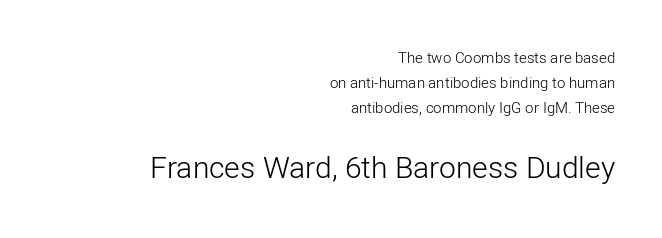
{"serif": "no", "italic": "no", "bold": "no", "weight": "light", "width": "normal", "stroke_contrast": "low", "x_height": "medium", "monospaced": "no", "underline": "no", "align": "right", "line_spacing": "normal", "line_spacing_ratio": 1.66, "letter_spacing": "normal", "letter_spacing_em": 0.0, "larger_block": "second", "size_ratio": 2.0, "glyph_px": 30}
